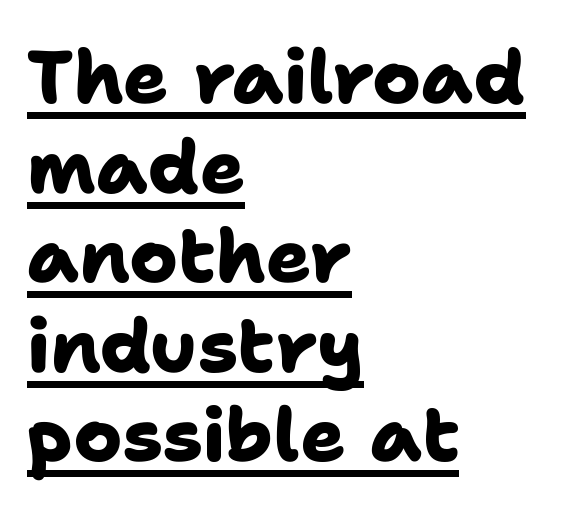
In designer terms, the underline attribute is active on this setting. Is the type bold? Yes — the strokes are clearly thick and heavy. Note: no serifs on the glyphs. Horizontally, the lines are justified to the leading edge only.
